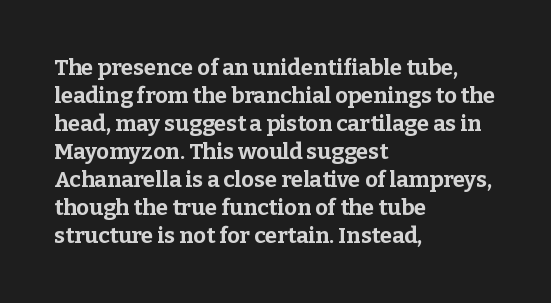
The image shows 22 px bold type, upright; set left-aligned, normal line spacing (1.27x), normal letter spacing, not underlined.
